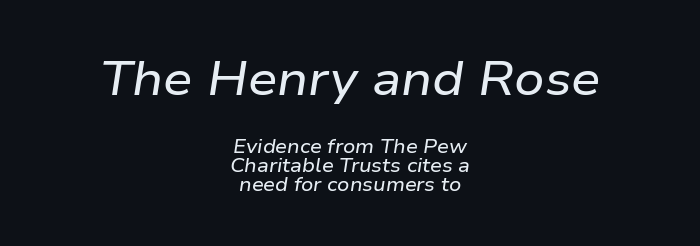
The image shows 47 px wide type, italic (leaning right); set centered, tight line spacing (1.02x), normal letter spacing, not underlined; the first (top) block is 2.47x larger; low stroke contrast and a medium x-height.
